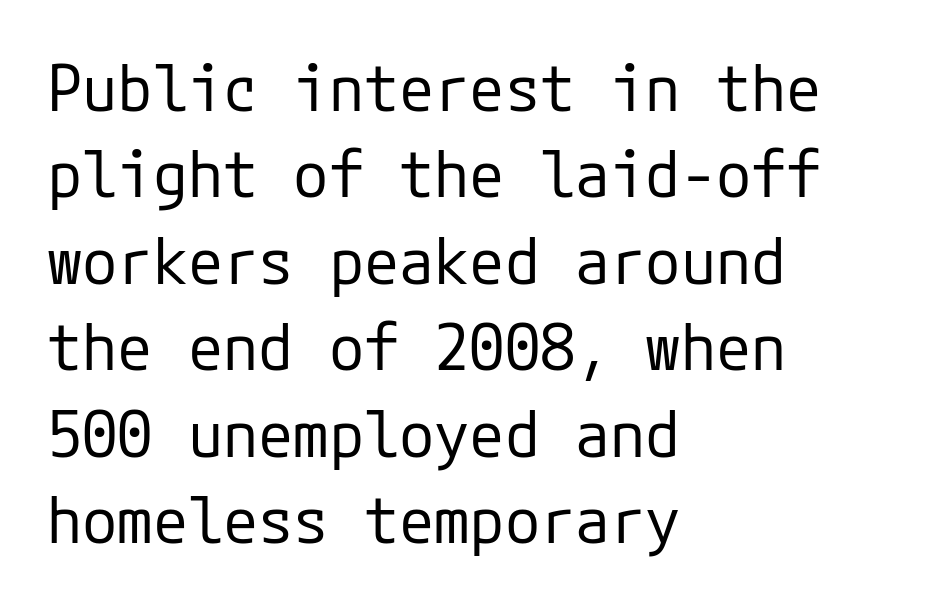
The image shows 64 px regular-weight sans-serif type, upright; set left-aligned, normal line spacing (1.35x), normal letter spacing, not underlined; low stroke contrast and a medium x-height.
